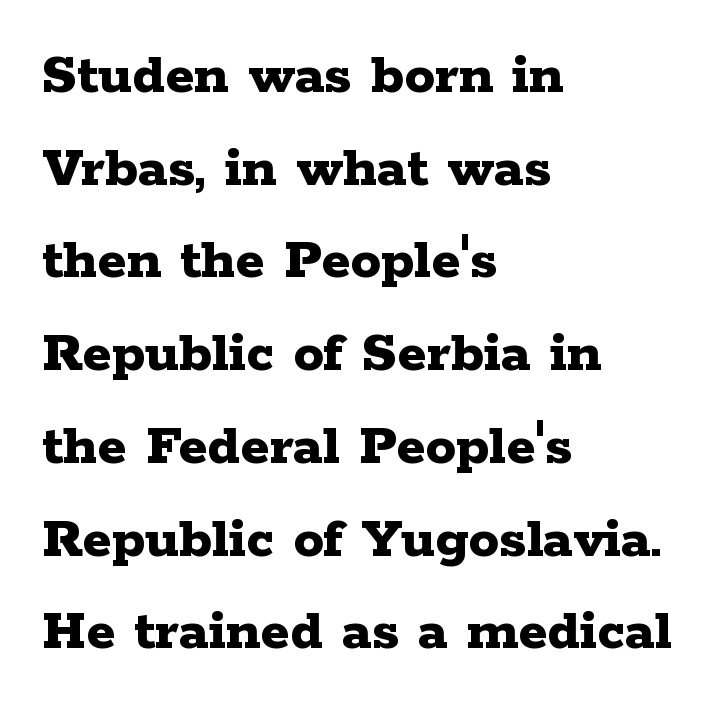
Is this a fixed-width face? No — the glyphs have proportional, varying widths. Regarding leading, the lines here are spaced in the standard way. The rendering anchors every line to the left-hand side. Caption: standard tracking, unaltered. Descender tails drop into unmarked territory. A typesetter would mark this as roman, not italic.
